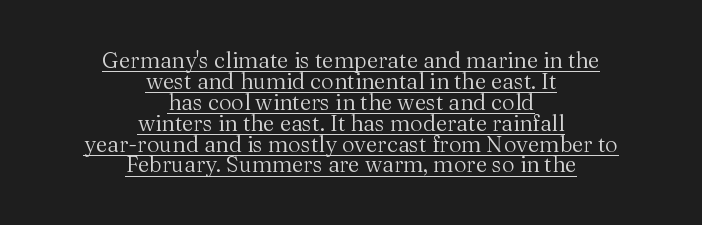
The rendering keeps characters at their native spacing. This rendering uses center alignment, leaving both contours irregular but symmetric. These lines were composed using upright roman letters. The typeface has the unassuming heft of standard copy or less.
